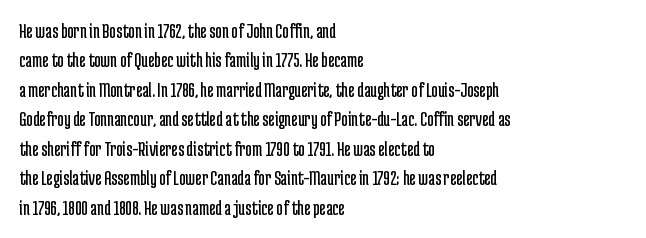
Bare-footed words on every line. Every stem runs plumb, perpendicular to the baseline. The typesetting does not lean heavy: it is not bold. Tracking value appears to be zero — textbook default spacing. The vertical gap from one line to the next is medium.
